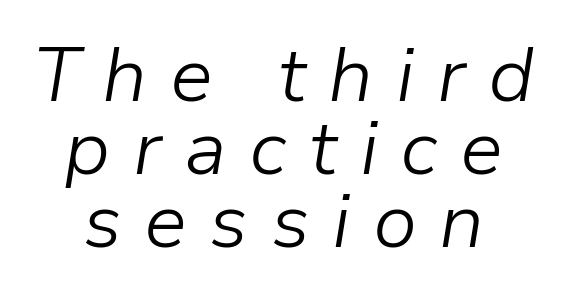
Each row of text sits above clean, open space. Tracking value appears strongly positive — letters spread wide. The font sits on the lighter half of the weight spectrum, regular included. Think of a printed novel: that variable character pitch is what you see here.
